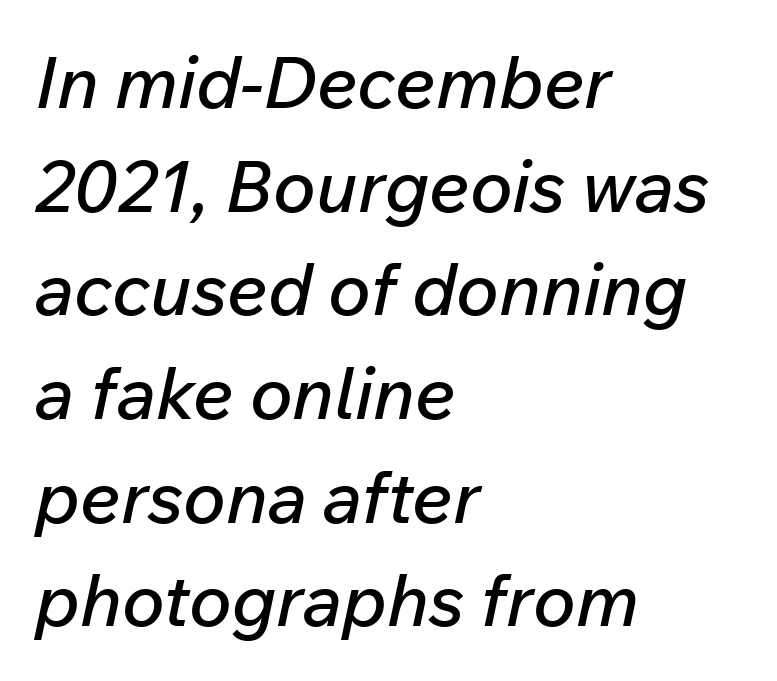
The image shows 72 px text type, italic (leaning right); set left-aligned, normal line spacing (1.44x), normal letter spacing, not underlined; low stroke contrast and a medium x-height.
